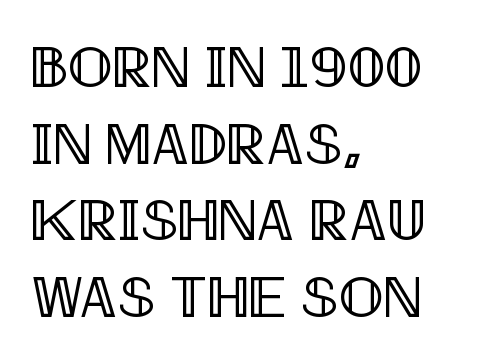
Notice how the stems are strictly vertical — no italics here. Quick note: underline off. Horizontal bands of white between lines are of average thickness. Varying glyph widths throughout — classic text-font behaviour. The rendering anchors every line to the left-hand side. Students, note that the glyphs here touch the page at normal intervals.
